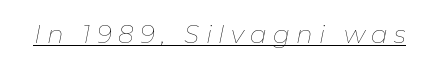
The image shows 25 px text type, italic (leaning right); set unusually wide letter spacing (+0.25 em), underlined.
